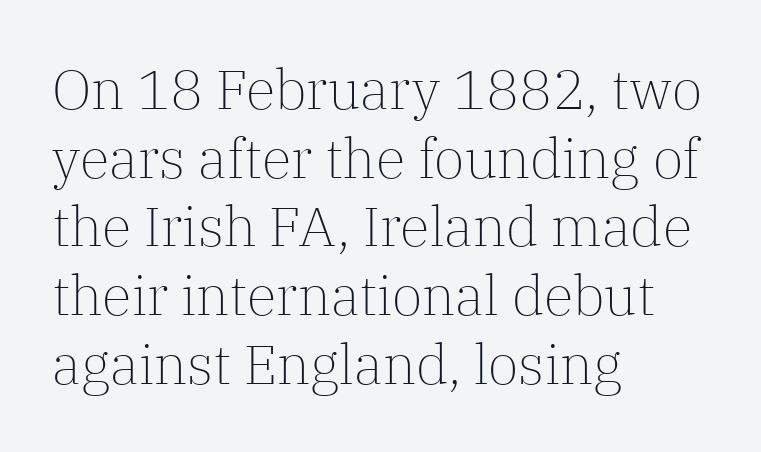
Inter-character spacing is left at the font's built-in metrics. A roman cut, with each character standing at attention. The weight would be labelled regular, book, light, or lighter still. Classification — serif. The words here are not underlined.
